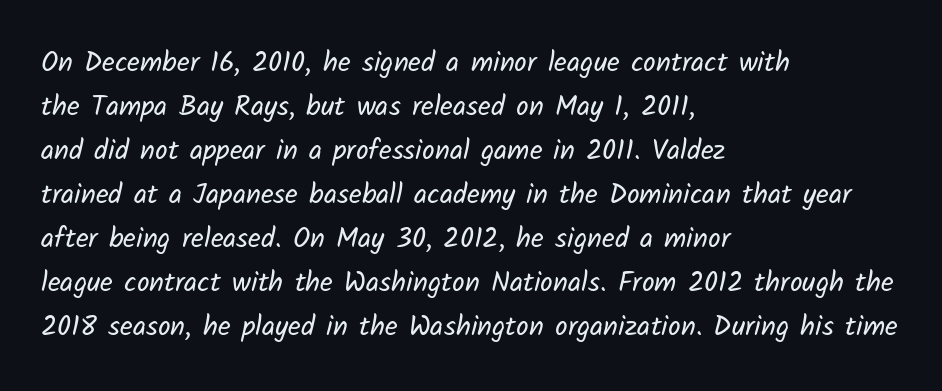
{"serif": "no", "bold": "no", "weight": "regular", "width": "normal", "stroke_contrast": "low", "x_height": "medium", "monospaced": "no", "underline": "no", "align": "left", "line_spacing": "normal", "line_spacing_ratio": 1.57, "letter_spacing": "normal", "letter_spacing_em": 0.0, "glyph_px": 28}
